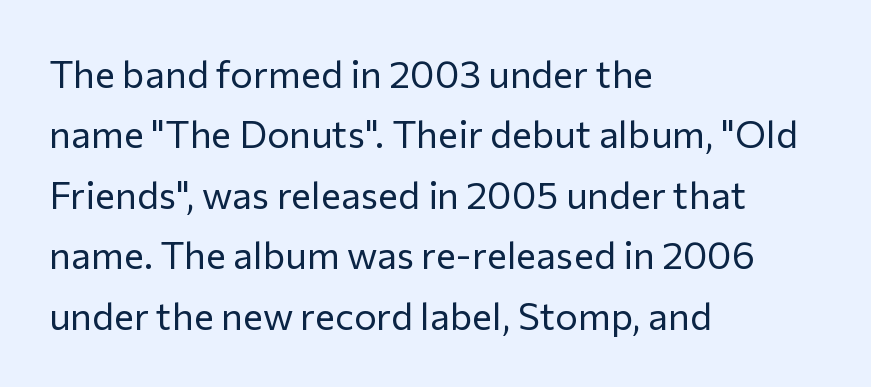
A typesetter would call this proportional, since set widths differ per character. Serif or sans? Sans — the stroke terminals are bare. Visually the block forms a straight wall on the left and a jagged coastline on the right. Honestly, there is no underline to notice here at all. The specimen reads as upright at a glance.
